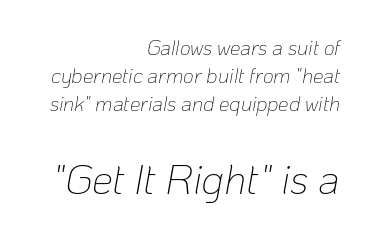
A normal amount of white space separates one row of letters from the next. Compared with ordinary roman type, these characters are visibly tilted. Check under the words: just untouched page. Standard letterfit; no display-style spreading of the glyphs. This reads as an unemphasized weight, regular at the heaviest. Two sizes are in play, and the larger belongs to the second block.
